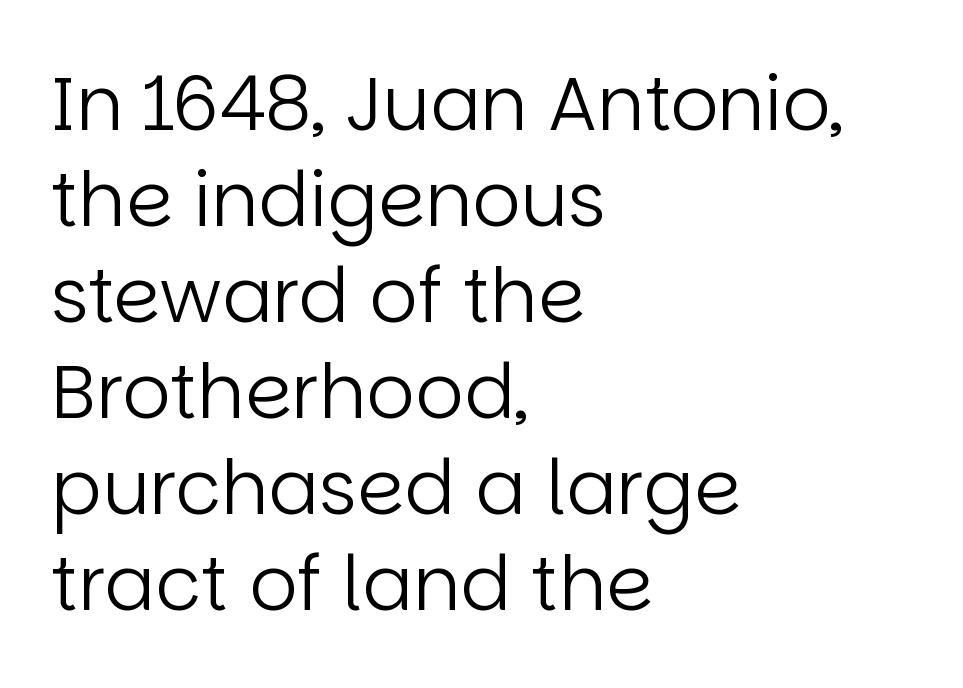
Q: Is the text bold? A: No.
Q: Is the text italic (slanted)? A: No, it is upright.
Q: Is the typeface a serif or a sans-serif typeface? A: Sans-serif.
Q: Is the text underlined? A: No.
Q: How is the paragraph aligned? A: Left-aligned.
Q: Is the spacing between letters normal or unusually wide? A: Normal.
Q: Is the spacing between lines tight, normal or loose? A: Normal.
Q: Width (condensed, normal, or wide)? A: Normal.
Q: Stroke contrast? A: Low.
Q: x-height? A: Large.
Q: Monospaced? A: No.
